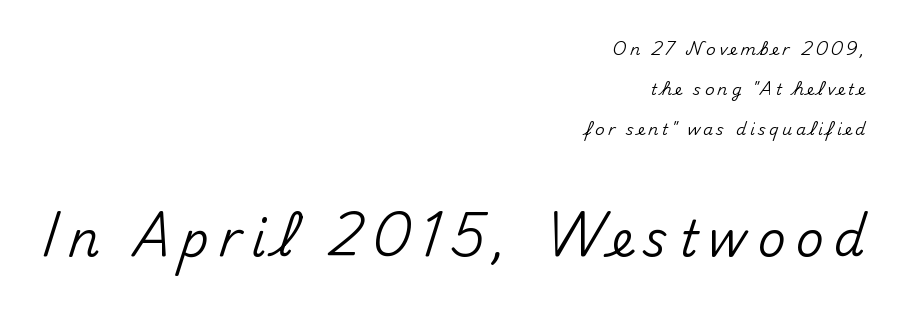
{"serif": "no", "width": "normal", "stroke_contrast": "medium", "x_height": "small", "monospaced": "no", "underline": "no", "align": "right", "line_spacing": "loose", "line_spacing_ratio": 2.5, "letter_spacing": "wide", "letter_spacing_em": 0.2, "larger_block": "second", "size_ratio": 3.06, "glyph_px": 49}
